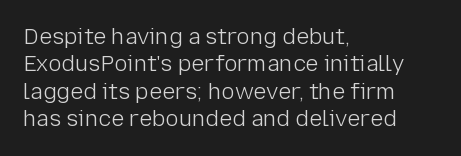
The image shows 22 px text type, upright; set left-aligned, normal line spacing (1.25x), normal letter spacing, not underlined.
